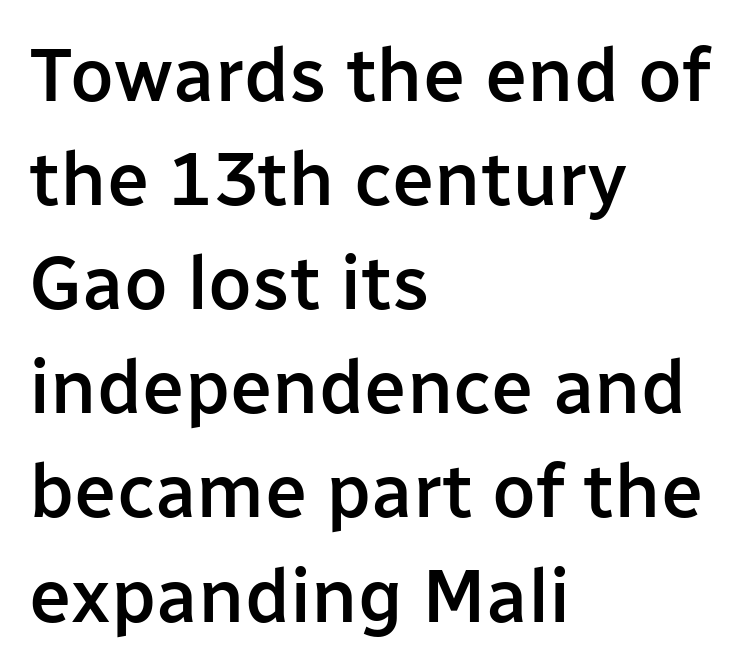
The image shows 76 px semibold sans-serif type, upright; set left-aligned, normal line spacing (1.37x), normal letter spacing, not underlined; low stroke contrast and a medium x-height.
